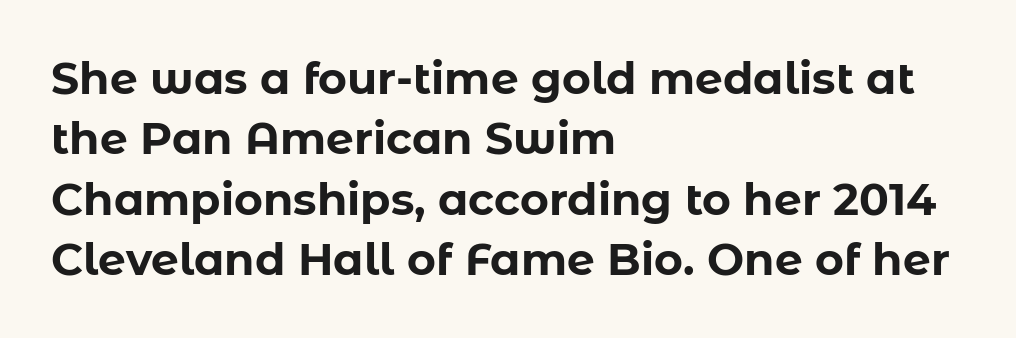
Q: Is the text bold? A: Yes.
Q: Is the text italic (slanted)? A: No, it is upright.
Q: Is the typeface a serif or a sans-serif typeface? A: Sans-serif.
Q: Is the text underlined? A: No.
Q: How is the paragraph aligned? A: Left-aligned.
Q: Is the spacing between letters normal or unusually wide? A: Normal.
Q: Is the spacing between lines tight, normal or loose? A: Normal.
Q: Width (condensed, normal, or wide)? A: Normal.
Q: Stroke contrast? A: Low.
Q: x-height? A: Medium.
Q: Monospaced? A: No.
